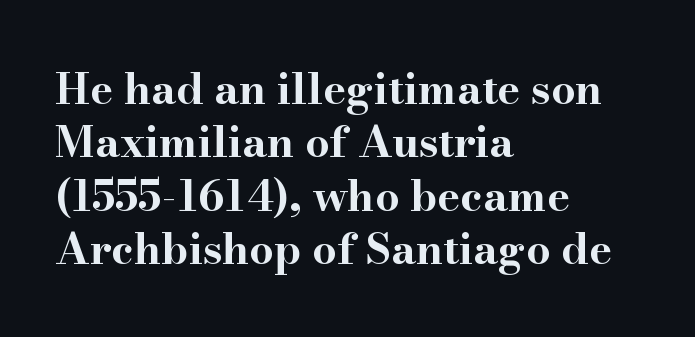
{"serif": "yes", "italic": "no", "bold": "yes", "weight": "bold", "width": "wide", "stroke_contrast": "high", "x_height": "small", "monospaced": "no", "underline": "no", "align": "left", "line_spacing_ratio": 1.24, "letter_spacing": "normal", "letter_spacing_em": 0.0, "glyph_px": 43}
